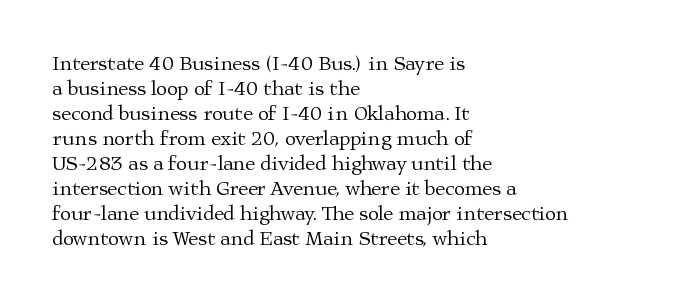
Q: Is the text bold? A: No.
Q: Is the text italic (slanted)? A: No, it is upright.
Q: Is the text underlined? A: No.
Q: How is the paragraph aligned? A: Left-aligned.
Q: Is the spacing between letters normal or unusually wide? A: Normal.
Q: Is the spacing between lines tight, normal or loose? A: Normal.
